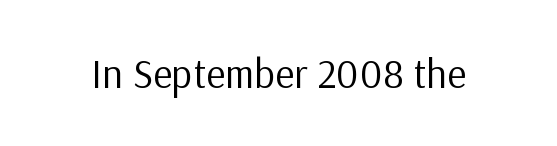
{"serif": "no", "italic": "no", "bold": "no", "weight": "regular", "width": "normal", "stroke_contrast": "low", "x_height": "medium", "monospaced": "no", "underline": "no", "letter_spacing": "normal", "letter_spacing_em": 0.0, "glyph_px": 41}
